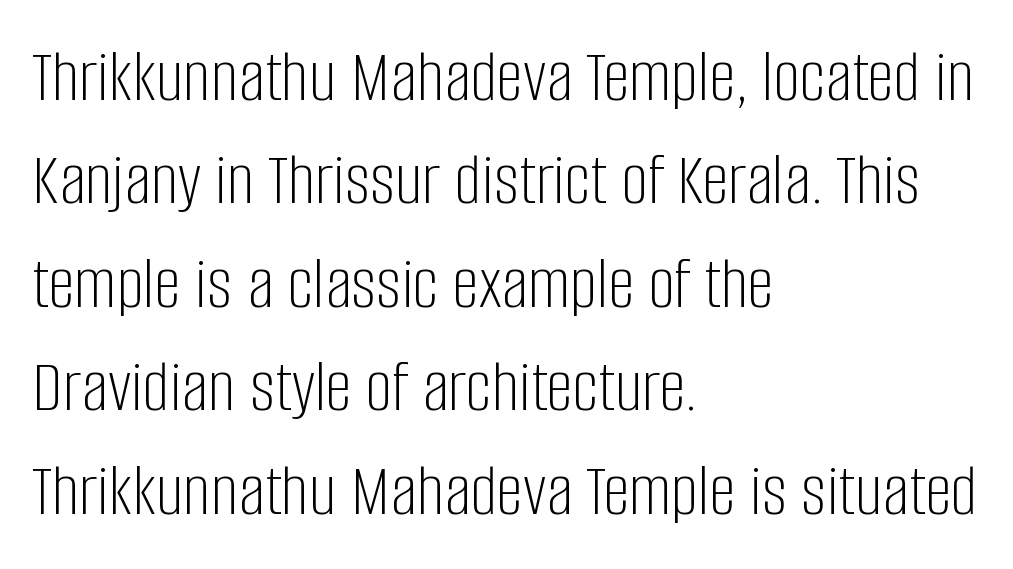
{"serif": "no", "italic": "no", "bold": "no", "weight": "light", "width": "condensed", "stroke_contrast": "low", "x_height": "large", "monospaced": "no", "underline": "no", "align": "left", "line_spacing": "normal", "line_spacing_ratio": 1.38, "letter_spacing": "normal", "letter_spacing_em": 0.0, "glyph_px": 75}
